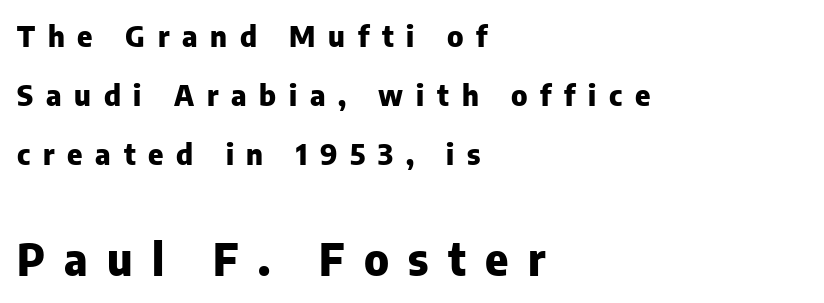
The image shows 44 px heavy sans-serif type, upright; set left-aligned, loose line spacing (2.04x), unusually wide letter spacing (+0.44 em), not underlined; the second (bottom) block is 1.52x larger; low stroke contrast and a medium x-height.
